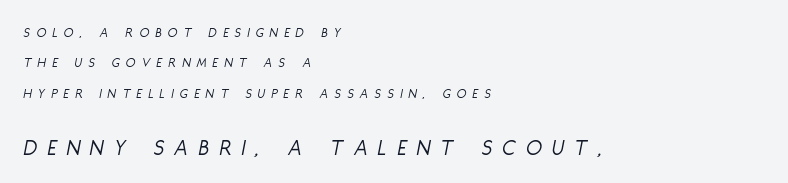
The image shows 23 px text type, italic (leaning right); set left-aligned, loose line spacing (2.17x), unusually wide letter spacing (+0.46 em), not underlined; the second (bottom) block is 1.64x larger.
